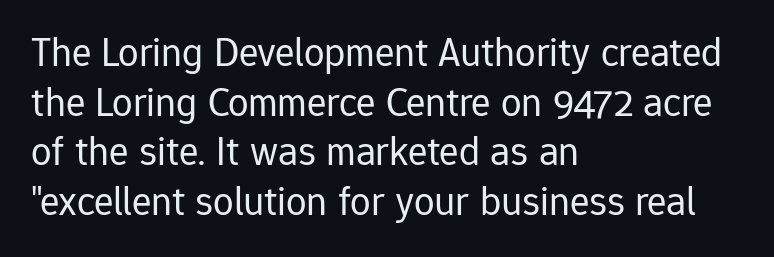
{"serif": "no", "italic": "no", "bold": "no", "weight": "regular", "width": "normal", "stroke_contrast": "low", "x_height": "medium", "monospaced": "no", "underline": "no", "align": "left", "line_spacing_ratio": 1.21, "letter_spacing": "normal", "letter_spacing_em": 0.0, "glyph_px": 41}
